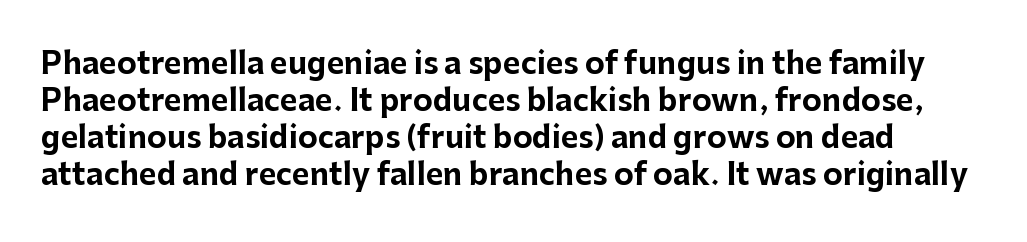
The image shows 30 px bold sans-serif type, upright; set line spacing 1.23x, normal letter spacing, not underlined; low stroke contrast and a medium x-height.
